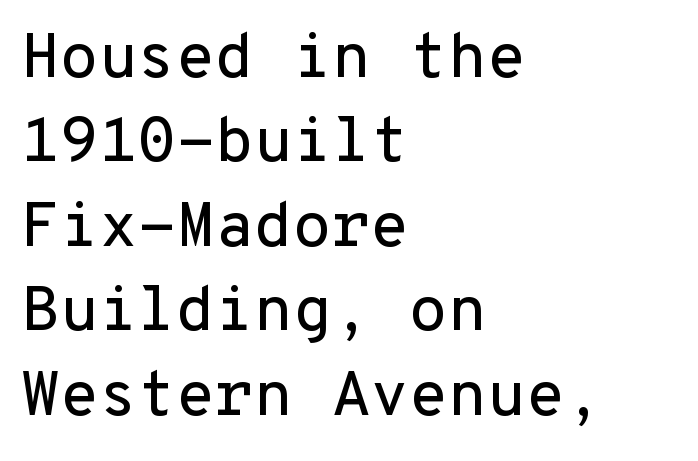
Q: Is the text italic (slanted)? A: No, it is upright.
Q: Is the typeface a serif or a sans-serif typeface? A: Sans-serif.
Q: Is the text underlined? A: No.
Q: How is the paragraph aligned? A: Left-aligned.
Q: Is the spacing between letters normal or unusually wide? A: Normal.
Q: Is the spacing between lines tight, normal or loose? A: Normal.
Q: Width (condensed, normal, or wide)? A: Normal.
Q: Stroke contrast? A: Low.
Q: x-height? A: Medium.
Q: Monospaced? A: Yes.
